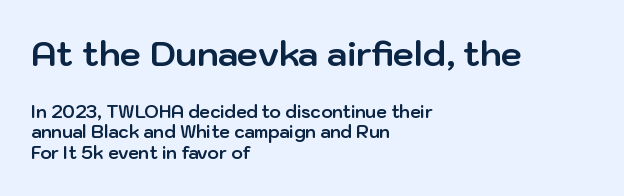
The image shows 34 px bold sans-serif type, upright; set left-aligned, line spacing 1.22x, normal letter spacing, not underlined; the first (top) block is 2.0x larger; low stroke contrast and a medium x-height.
